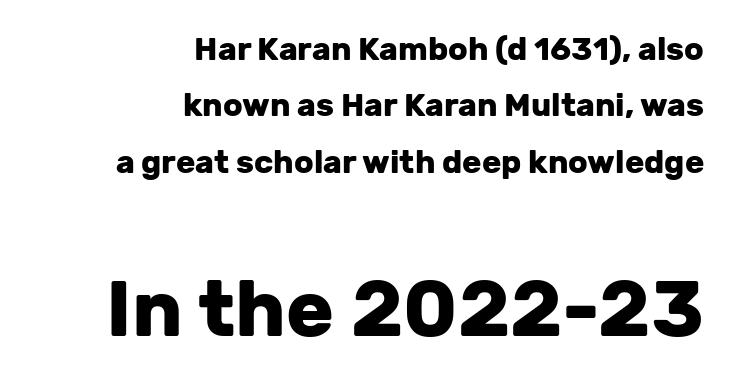
The letters sit at their default tracking, neither squeezed nor spread. A typesetter would label this face a sans. The compositor pushed each line to the right boundary. Note: smaller setting up top, larger setting below. The strokes are fattened all the way to bold. You can tell it's not italic because the verticals are truly vertical.
